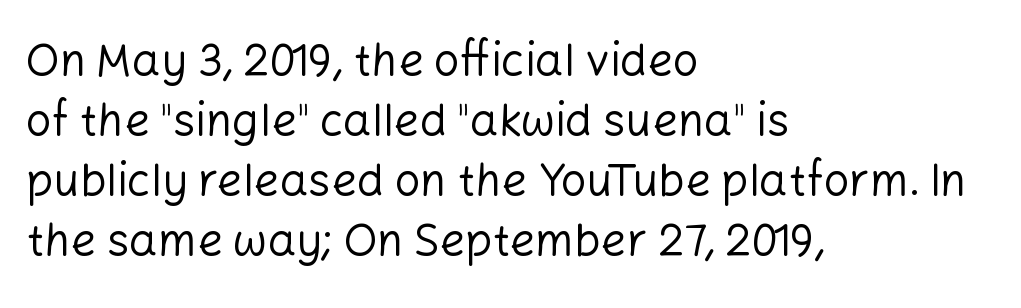
The image shows 45 px regular-weight sans-serif type, upright; set left-aligned, normal line spacing (1.33x), normal letter spacing, not underlined; low stroke contrast and a medium x-height.
